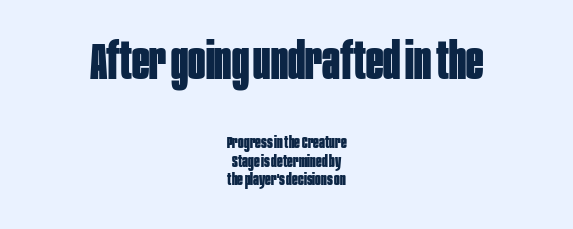
The face used here appears at its bigger size in the upper chunk. In terms of letterform style, serifs are entirely absent. No extra tracking has been applied to these lines. Vertical spacing — tight. A student would call this center alignment; a typographer would say set centered.
